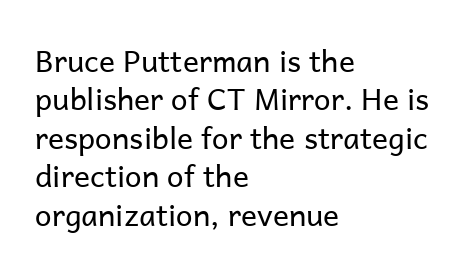
No extra tracking has been applied to these lines. This rendering features lettering with no underline. These lines were composed using upright roman letters. Normally led — the rows are evenly, conventionally spaced.
